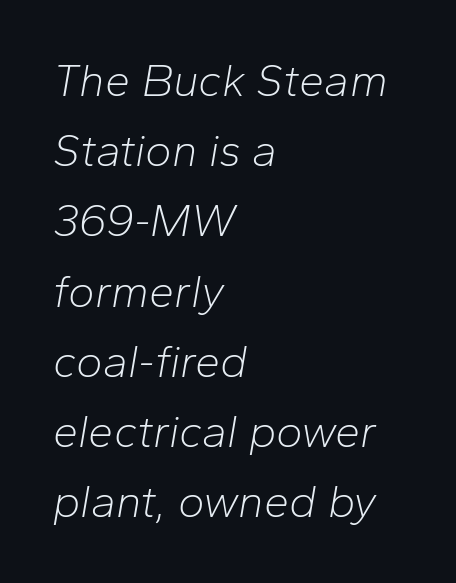
{"italic": "yes", "lean": "right", "slant_degrees": 10, "bold": "no", "weight": "light", "width": "normal", "stroke_contrast": "low", "x_height": "medium", "monospaced": "no", "underline": "no", "align": "left", "line_spacing": "normal", "line_spacing_ratio": 1.56, "letter_spacing": "normal", "letter_spacing_em": 0.0, "glyph_px": 45}
